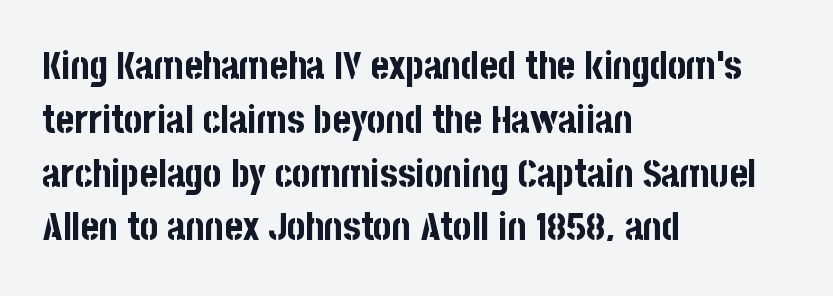
The image shows 39 px bold, condensed sans-serif type, upright; set left-aligned, normal line spacing (1.38x), normal letter spacing, not underlined; low stroke contrast and a large x-height.
